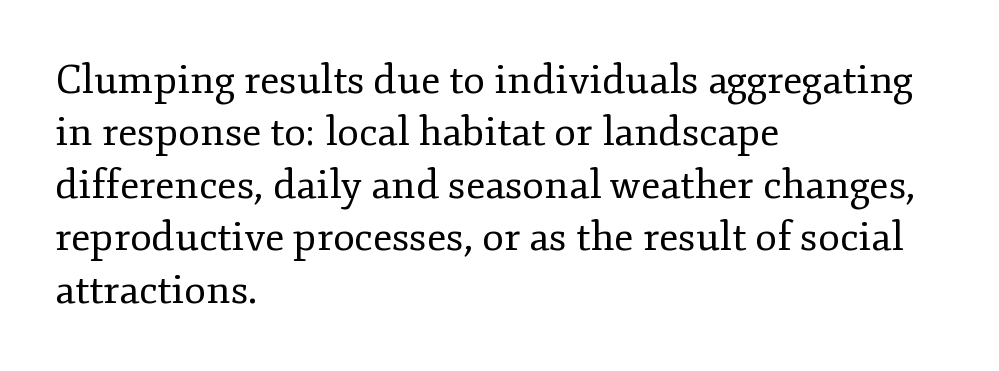
Q: Is the text bold? A: No.
Q: Is the text italic (slanted)? A: No, it is upright.
Q: Is the typeface a serif or a sans-serif typeface? A: Serif.
Q: Is the text underlined? A: No.
Q: How is the paragraph aligned? A: Left-aligned.
Q: Is the spacing between letters normal or unusually wide? A: Normal.
Q: Is the spacing between lines tight, normal or loose? A: Normal.
Q: Width (condensed, normal, or wide)? A: Normal.
Q: Stroke contrast? A: Low.
Q: x-height? A: Small.
Q: Monospaced? A: No.
